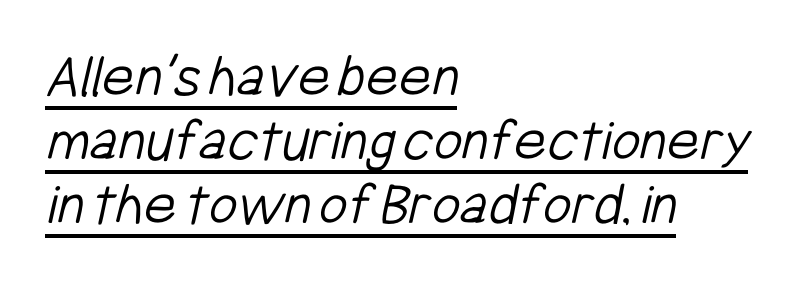
{"serif": "no", "bold": "no", "weight": "light", "width": "condensed", "stroke_contrast": "low", "x_height": "medium", "monospaced": "no", "underline": "yes", "align": "left", "line_spacing": "tight", "line_spacing_ratio": 1.03, "letter_spacing": "normal", "letter_spacing_em": 0.0, "glyph_px": 62}
